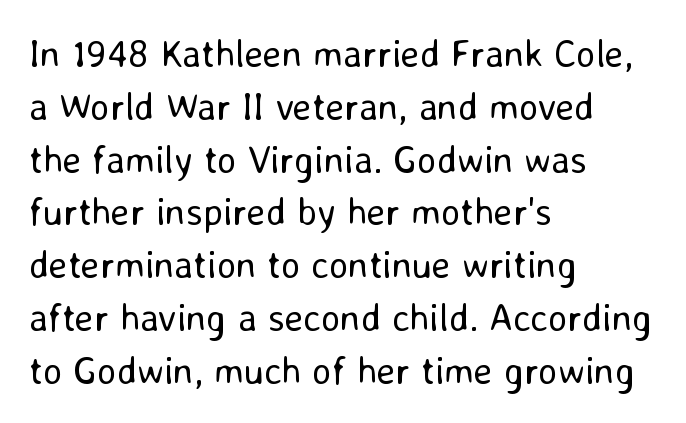
Is the block centered? No — it sits flush against the left margin. Stroke thickness stays within the range of a standard reading face or lighter. Letter spacing: default. One glance says typical: line gaps are just what's usual. Spacing verdict: proportional, widths tailored to each character. Style check: upright.
